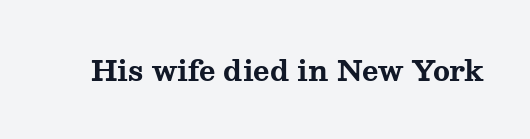
Q: Is the text bold? A: Yes.
Q: Is the text italic (slanted)? A: No, it is upright.
Q: Is the typeface a serif or a sans-serif typeface? A: Serif.
Q: Is the text underlined? A: No.
Q: Is the spacing between letters normal or unusually wide? A: Normal.
Q: Width (condensed, normal, or wide)? A: Wide.
Q: Stroke contrast? A: Medium.
Q: x-height? A: Medium.
Q: Monospaced? A: No.
